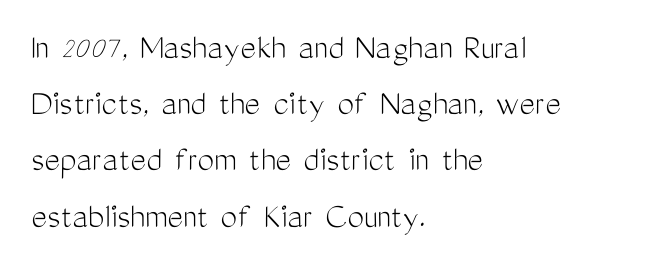
Every stem runs plumb, perpendicular to the baseline. Is this a sans? Yes — the strokes have no serifs. Descenders hang freely into open space. Notice how the passage keeps a crisp vertical edge on the left only. This reads as an unemphasized weight, regular at the heaviest.
